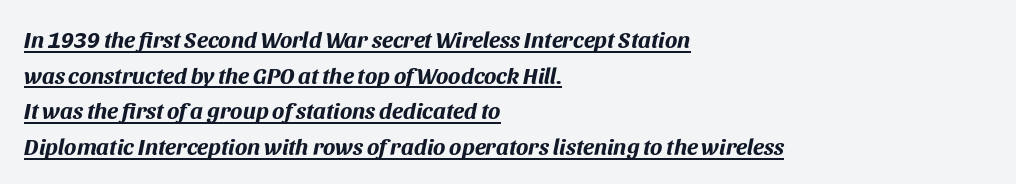
The image shows 23 px bold type, italic (leaning right); set left-aligned, normal line spacing (1.55x), normal letter spacing, underlined.
